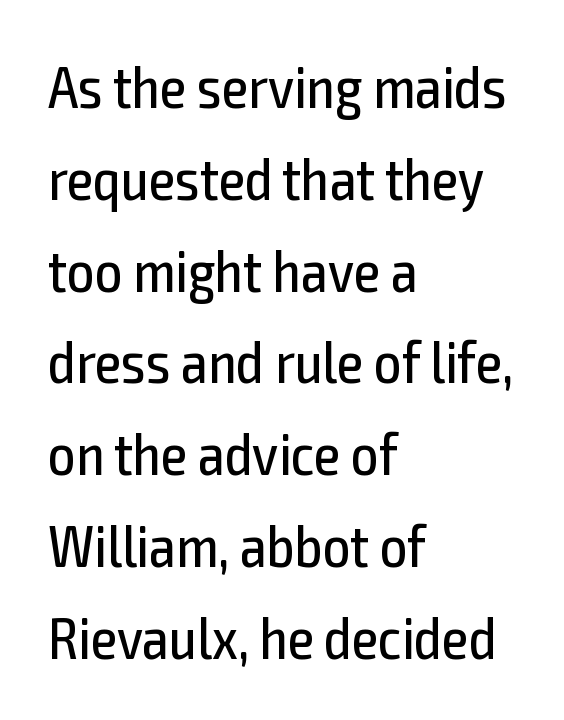
Does the copy run flush right? No — it runs flush left. Quick note: interline space is typical. Underline: absent. When letters stand straight like this, we call the style roman or upright. Regarding serifs, this sample does without them. The rendering uses natural spacing where letterforms have individual widths.
